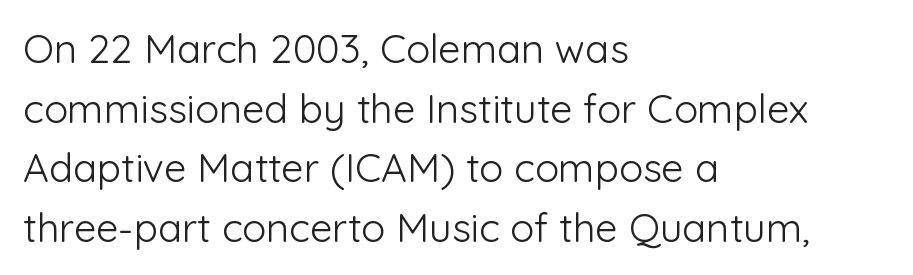
The image shows 40 px light sans-serif type, upright; set left-aligned, normal line spacing (1.49x), normal letter spacing, not underlined; low stroke contrast and a medium x-height.
